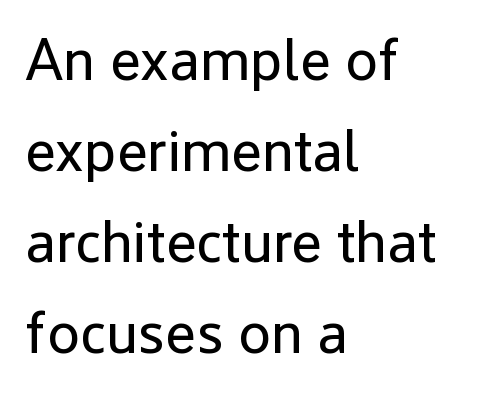
Q: Is the text bold? A: No.
Q: Is the text italic (slanted)? A: No, it is upright.
Q: Is the typeface a serif or a sans-serif typeface? A: Sans-serif.
Q: Is the text underlined? A: No.
Q: How is the paragraph aligned? A: Left-aligned.
Q: Is the spacing between letters normal or unusually wide? A: Normal.
Q: Is the spacing between lines tight, normal or loose? A: Normal.
Q: Width (condensed, normal, or wide)? A: Normal.
Q: Stroke contrast? A: Low.
Q: x-height? A: Medium.
Q: Monospaced? A: No.
